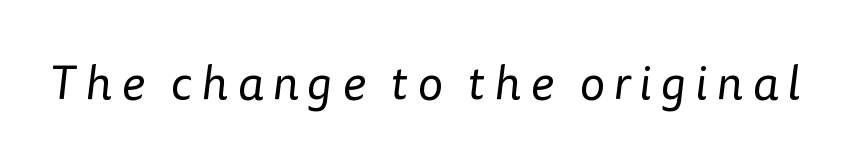
{"serif": "no", "bold": "no", "weight": "regular", "width": "normal", "stroke_contrast": "low", "x_height": "medium", "monospaced": "no", "underline": "no", "glyph_px": 48}
